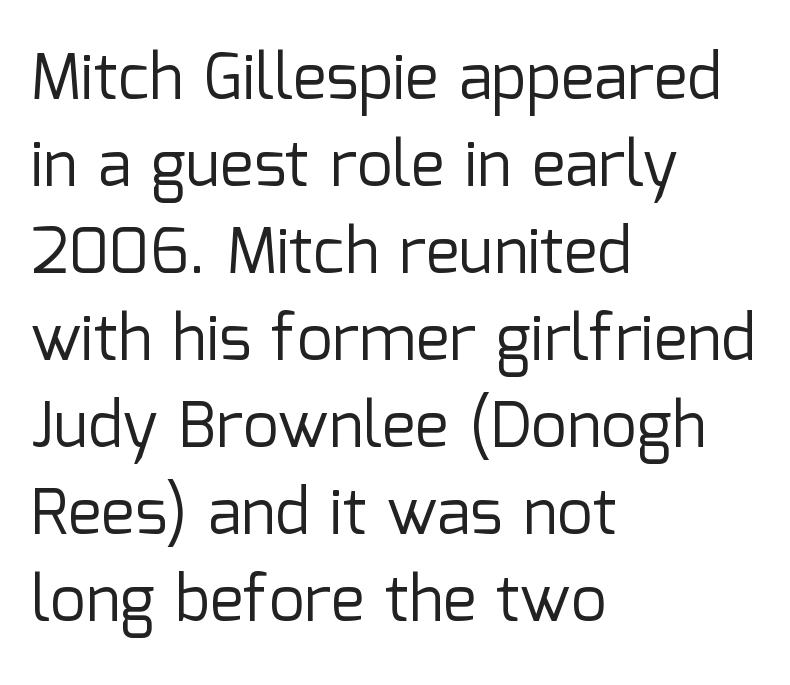
Q: Is the text bold? A: No.
Q: Is the text italic (slanted)? A: No, it is upright.
Q: Is the typeface a serif or a sans-serif typeface? A: Sans-serif.
Q: Is the text underlined? A: No.
Q: How is the paragraph aligned? A: Left-aligned.
Q: Is the spacing between letters normal or unusually wide? A: Normal.
Q: Is the spacing between lines tight, normal or loose? A: Normal.
Q: Width (condensed, normal, or wide)? A: Normal.
Q: Stroke contrast? A: Low.
Q: x-height? A: Medium.
Q: Monospaced? A: No.
